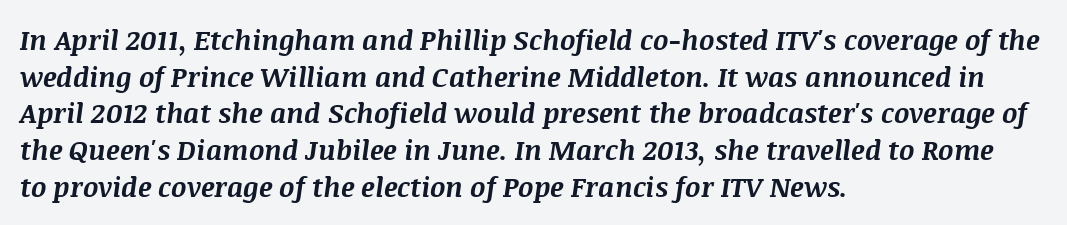
The image shows 27 px bold type, italic (leaning right); set left-aligned, normal line spacing (1.36x), normal letter spacing, not underlined.
